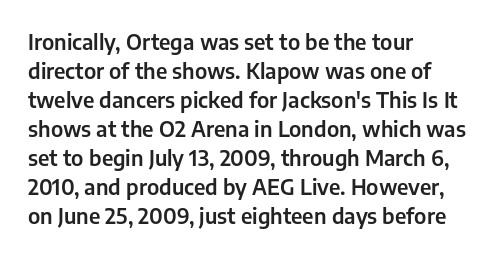
Q: Is the text italic (slanted)? A: No, it is upright.
Q: Is the text underlined? A: No.
Q: How is the paragraph aligned? A: Left-aligned.
Q: Is the spacing between letters normal or unusually wide? A: Normal.
Q: Is the spacing between lines tight, normal or loose? A: Normal.
